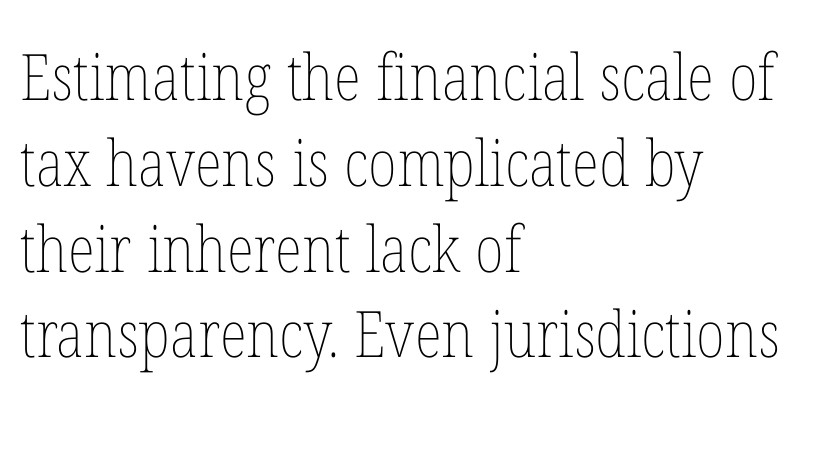
Here the designer chose a conventional face with non-uniform glyph widths. The ragged edge is on the right, which tells us the setting is flush left. Quick note: not italic, upright. Descenders hang freely into open space. Line spacing here is normal. The letterforms sit at book weight or below.
